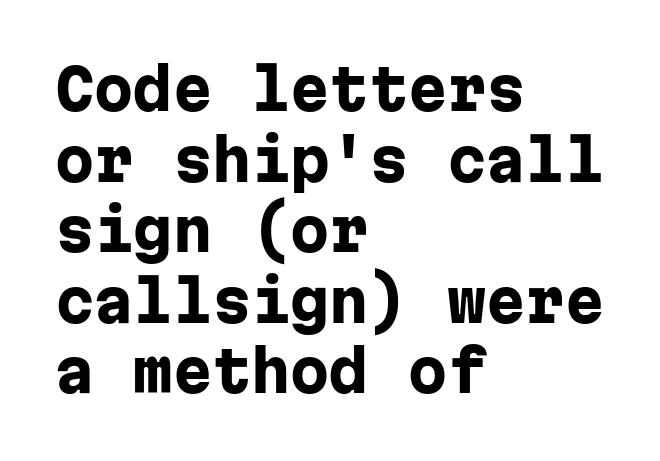
The font family rendered here belongs to the sans-serif group. I'd describe the lettering as bold — thick and assertive. Does the lettering tilt? It doesn't — this is upright. The area under the type is left untouched. These lines stack with their left ends in a neat column.
